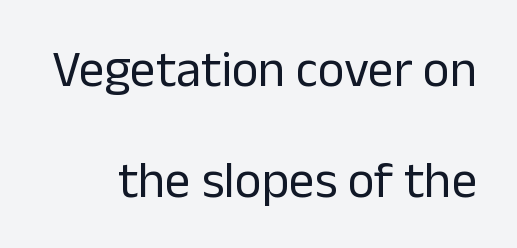
The text was rendered using a sans face with plain stroke endings. This is the regular roman posture of the typeface. Each new line begins a long way beneath the previous one. The words here are not underlined. Proportional: the letters do not fall into vertical columns. Stems here are at most as thick as an everyday book face.
